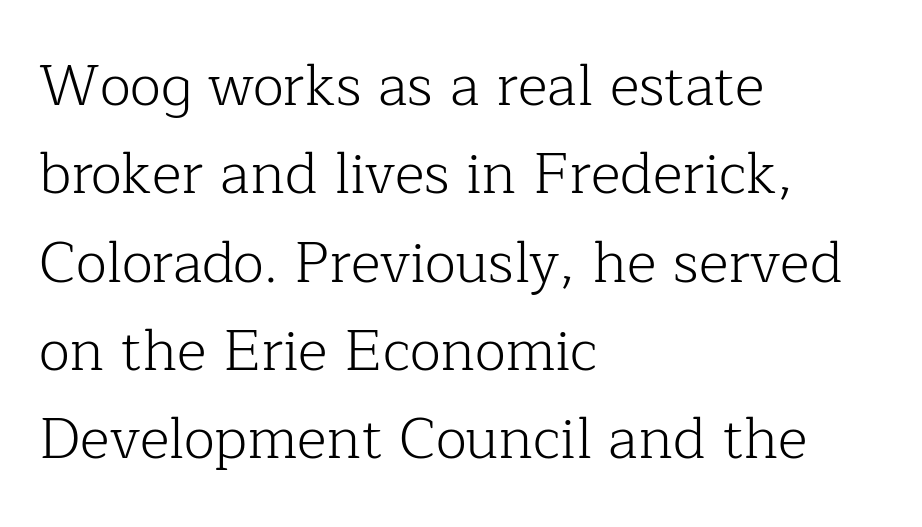
Q: Is the text bold? A: No.
Q: Is the text italic (slanted)? A: No, it is upright.
Q: Is the typeface a serif or a sans-serif typeface? A: Serif.
Q: Is the text underlined? A: No.
Q: How is the paragraph aligned? A: Left-aligned.
Q: Is the spacing between letters normal or unusually wide? A: Normal.
Q: Is the spacing between lines tight, normal or loose? A: Normal.
Q: Width (condensed, normal, or wide)? A: Normal.
Q: Stroke contrast? A: Low.
Q: x-height? A: Medium.
Q: Monospaced? A: No.
